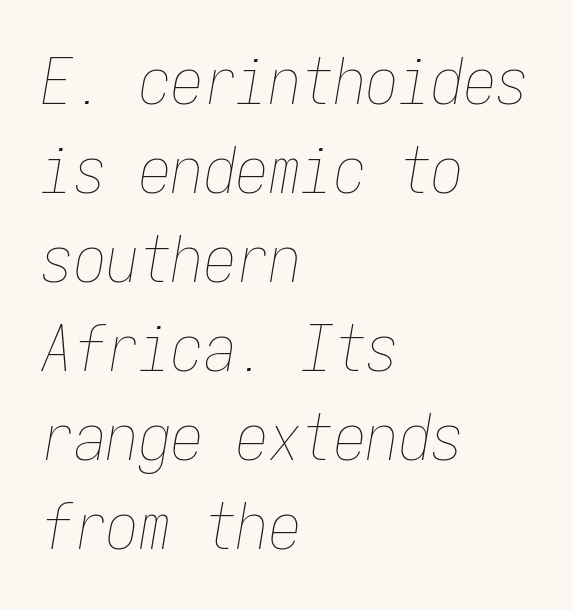
The image shows 65 px thin, condensed type, italic (leaning right), monospaced; set left-aligned, normal line spacing (1.37x), normal letter spacing, not underlined; low stroke contrast and a medium x-height.
